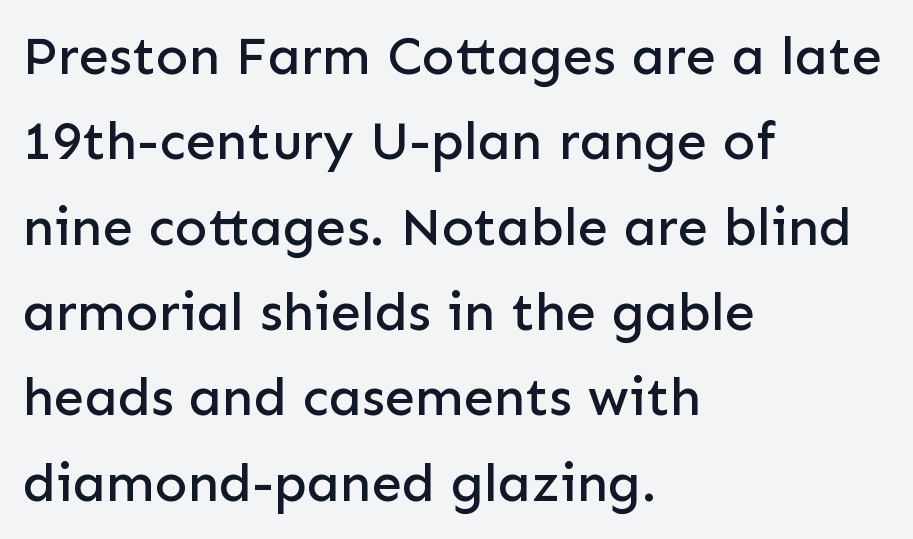
{"serif": "no", "italic": "no", "width": "normal", "stroke_contrast": "low", "x_height": "medium", "monospaced": "no", "underline": "no", "align": "left", "line_spacing": "normal", "line_spacing_ratio": 1.58, "letter_spacing": "normal", "letter_spacing_em": 0.0, "glyph_px": 54}
